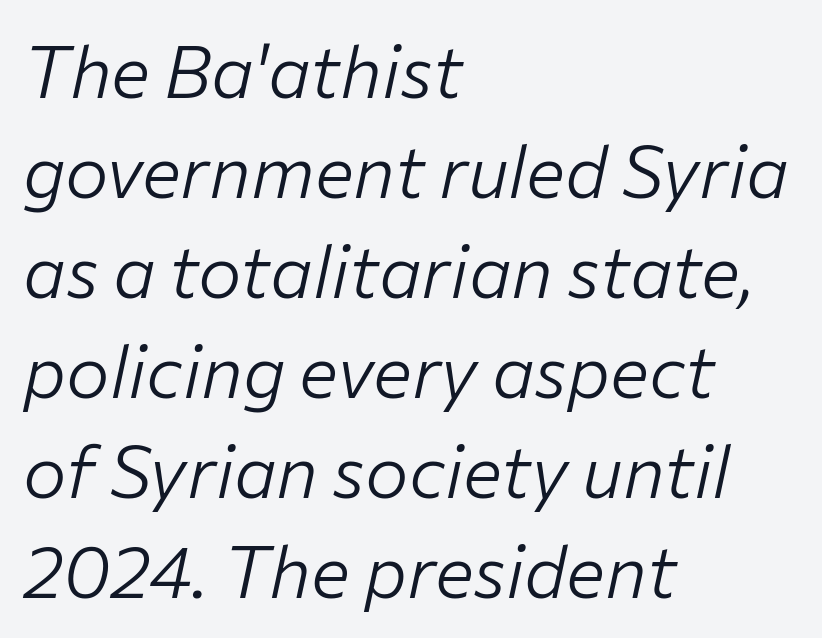
Q: Is the text bold? A: No.
Q: Is the text italic (slanted)? A: Yes, it leans right by about 12 degrees.
Q: Is the text underlined? A: No.
Q: How is the paragraph aligned? A: Left-aligned.
Q: Is the spacing between letters normal or unusually wide? A: Normal.
Q: Is the spacing between lines tight, normal or loose? A: Normal.
Q: Width (condensed, normal, or wide)? A: Normal.
Q: Stroke contrast? A: Low.
Q: x-height? A: Medium.
Q: Monospaced? A: No.
